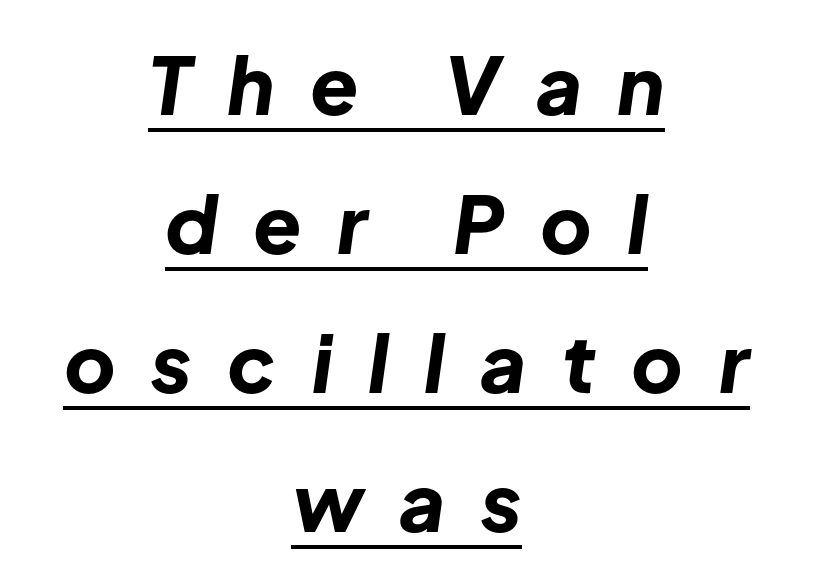
The image shows 79 px bold type, italic (leaning right); set centered, line spacing 1.76x, unusually wide letter spacing (+0.45 em), underlined; low stroke contrast and a medium x-height.
